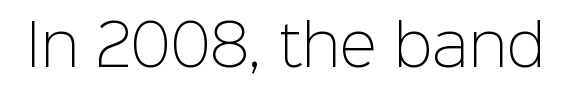
{"serif": "no", "italic": "no", "bold": "no", "weight": "light", "width": "normal", "stroke_contrast": "low", "x_height": "medium", "monospaced": "no", "underline": "no", "letter_spacing": "normal", "letter_spacing_em": 0.0, "glyph_px": 56}
